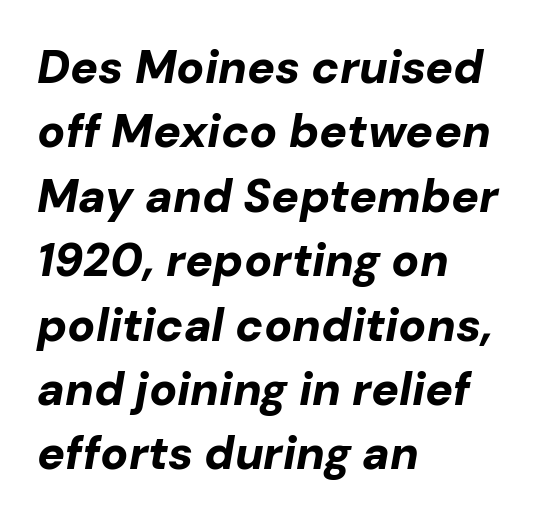
Q: Is the text bold? A: Yes.
Q: Is the text italic (slanted)? A: Yes, it leans right by about 10 degrees.
Q: Is the text underlined? A: No.
Q: How is the paragraph aligned? A: Left-aligned.
Q: Is the spacing between letters normal or unusually wide? A: Normal.
Q: Is the spacing between lines tight, normal or loose? A: Normal.
Q: Width (condensed, normal, or wide)? A: Normal.
Q: Stroke contrast? A: Low.
Q: x-height? A: Medium.
Q: Monospaced? A: No.
